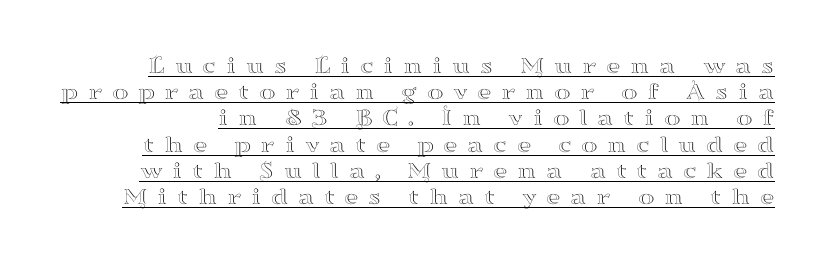
{"italic": "no", "underline": "yes", "line_spacing": "tight", "line_spacing_ratio": 1.05, "letter_spacing": "wide", "letter_spacing_em": 0.38, "glyph_px": 25}
